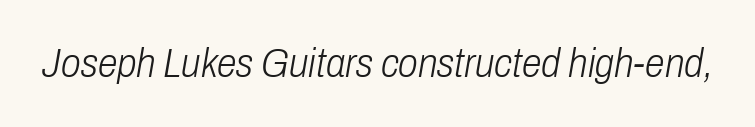
{"italic": "yes", "lean": "right", "slant_degrees": 10, "bold": "no", "weight": "light", "width": "condensed", "stroke_contrast": "low", "x_height": "medium", "monospaced": "no", "underline": "no", "letter_spacing": "normal", "letter_spacing_em": 0.0, "glyph_px": 40}
